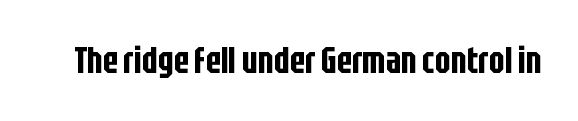
The image shows 37 px condensed sans-serif type, upright; set normal letter spacing, not underlined; low stroke contrast and a large x-height.
